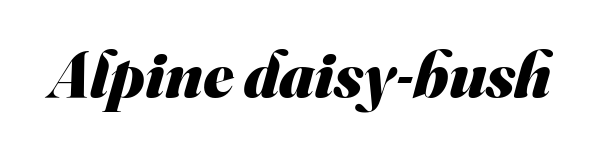
{"serif": "no", "bold": "yes", "weight": "heavy", "width": "normal", "stroke_contrast": "medium", "x_height": "small", "monospaced": "no", "underline": "no", "letter_spacing": "normal", "letter_spacing_em": 0.0, "glyph_px": 65}
